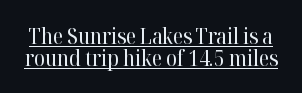
The image shows 22 px text type, upright; set tight line spacing (0.99x), normal letter spacing, underlined.
